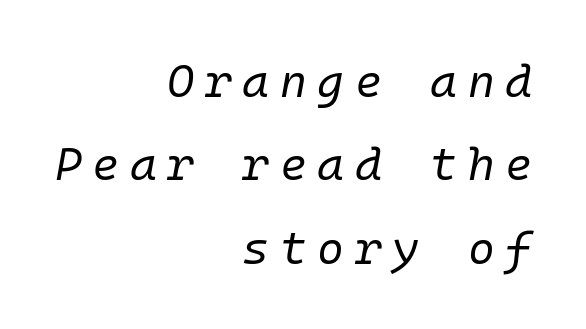
The specimen reads as italic at a glance. The face used here is rendered with a markedly widened letterfit. The cut favours lightness, reaching ordinary text weight at its darkest. If you drew a ruler down the right edge, every line would touch it. Rule under the text: the space is simply empty. The letters march in equal steps, a hallmark of fixed-pitch type.
